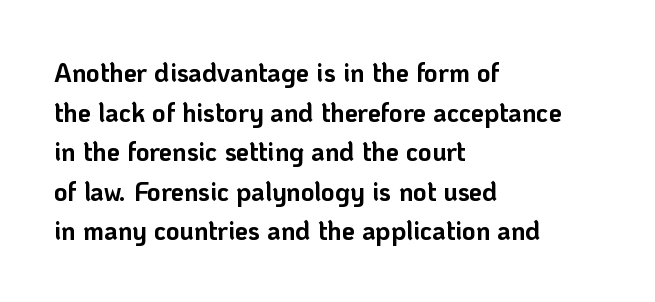
Line spacing here is normal. Words float on clear page, feet unadorned. Each glyph is drawn with heavy, bold strokes. There is no visible air inserted between adjacent glyphs. These lines are set flush left with a ragged right edge. This is roman type, the default non-slanted kind.
